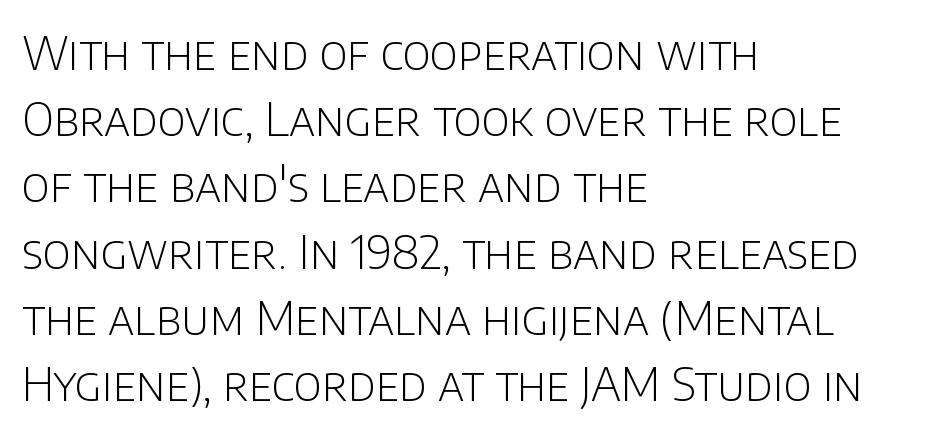
Q: Is the text bold? A: No.
Q: Is the text italic (slanted)? A: No, it is upright.
Q: Is the typeface a serif or a sans-serif typeface? A: Sans-serif.
Q: Is the text underlined? A: No.
Q: How is the paragraph aligned? A: Left-aligned.
Q: Is the spacing between letters normal or unusually wide? A: Normal.
Q: Is the spacing between lines tight, normal or loose? A: Normal.
Q: Width (condensed, normal, or wide)? A: Normal.
Q: Stroke contrast? A: Low.
Q: x-height? A: Large.
Q: Monospaced? A: No.
